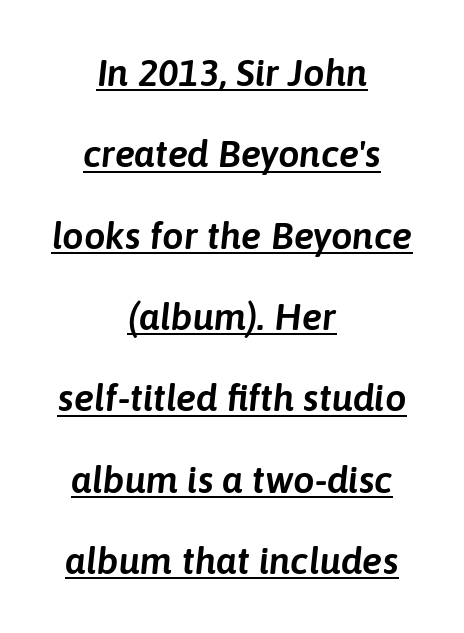
Q: Is the text italic (slanted)? A: Yes, it leans right by about 6 degrees.
Q: Is the text underlined? A: Yes.
Q: How is the paragraph aligned? A: Centered.
Q: Is the spacing between letters normal or unusually wide? A: Normal.
Q: Is the spacing between lines tight, normal or loose? A: Loose.
Q: Width (condensed, normal, or wide)? A: Normal.
Q: Stroke contrast? A: Low.
Q: x-height? A: Medium.
Q: Monospaced? A: No.
